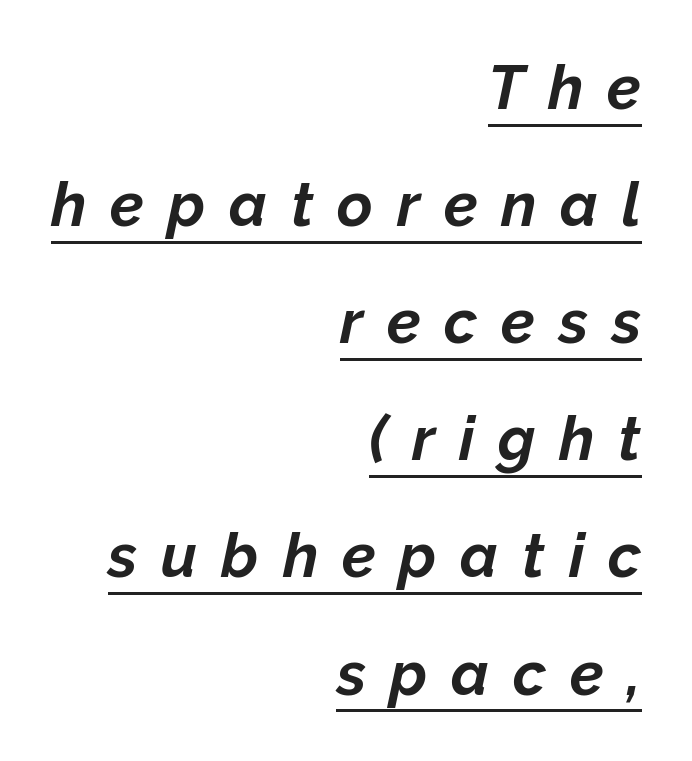
The image shows 61 px bold type, italic (leaning right); set right-aligned, loose line spacing (1.92x), unusually wide letter spacing (+0.39 em), underlined; low stroke contrast and a medium x-height.
